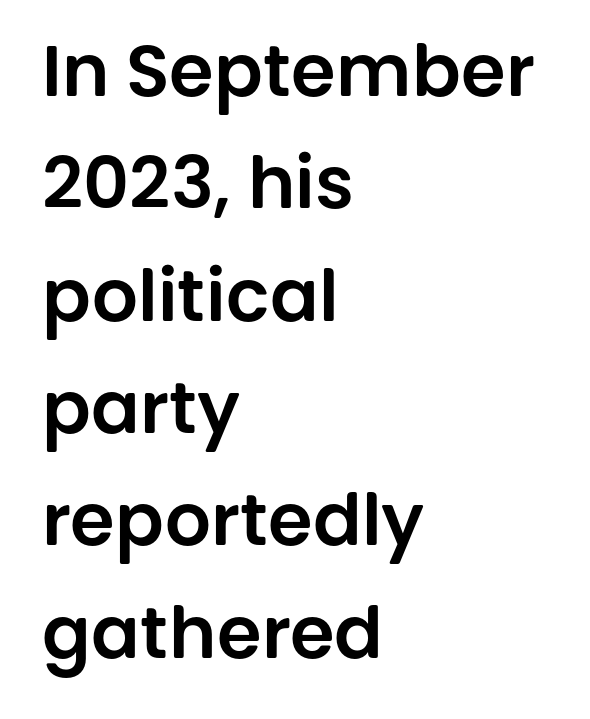
{"serif": "no", "italic": "no", "width": "normal", "stroke_contrast": "low", "x_height": "large", "monospaced": "no", "underline": "no", "align": "left", "line_spacing": "normal", "line_spacing_ratio": 1.56, "letter_spacing": "normal", "letter_spacing_em": 0.0, "glyph_px": 72}
